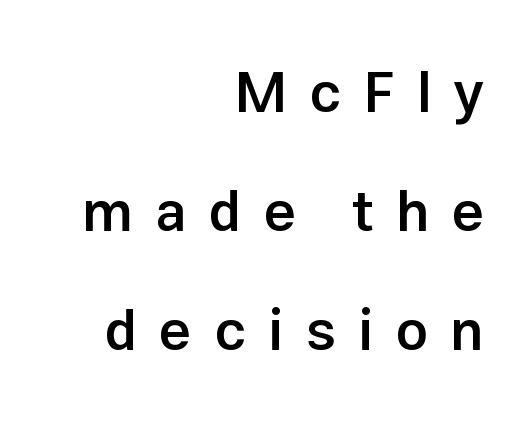
The image shows 57 px semibold sans-serif type, upright; set right-aligned, loose line spacing (2.09x), unusually wide letter spacing (+0.39 em), not underlined; low stroke contrast and a medium x-height.
